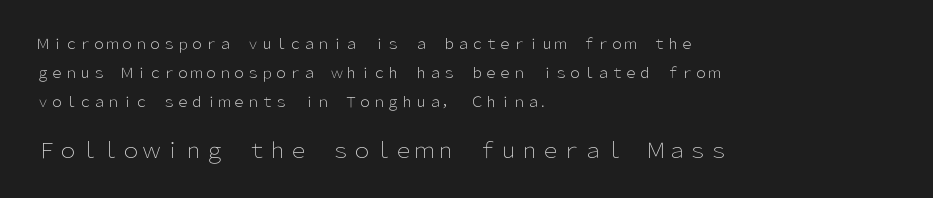
The image shows 21 px text type, upright; set left-aligned, loose line spacing (2.06x), normal letter spacing, not underlined; the second (bottom) block is 1.5x larger.
